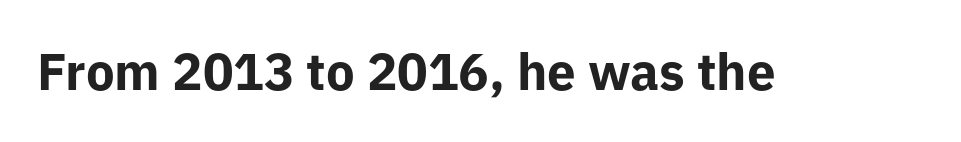
Think of a printed novel: that variable character pitch is what you see here. The specimen omits any rule beneath the text block's lines. Summary of weight: heavy, a full bold. Italic: no, the glyphs are upright roman.
